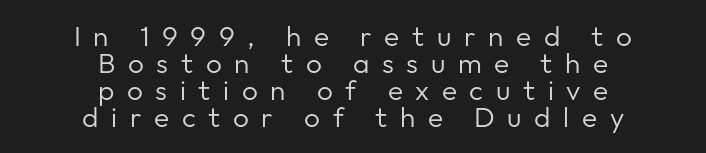
{"serif": "no", "italic": "no", "bold": "no", "weight": "regular", "width": "normal", "stroke_contrast": "low", "x_height": "medium", "monospaced": "no", "underline": "no", "align": "center", "line_spacing": "tight", "line_spacing_ratio": 0.96, "letter_spacing": "wide", "letter_spacing_em": 0.45, "glyph_px": 28}
